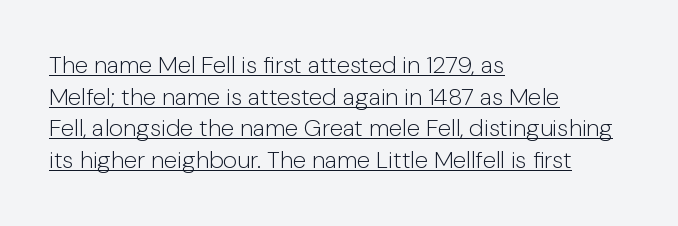
Q: Is the text bold? A: No.
Q: Is the text italic (slanted)? A: No, it is upright.
Q: Is the text underlined? A: Yes.
Q: How is the paragraph aligned? A: Left-aligned.
Q: Is the spacing between letters normal or unusually wide? A: Normal.
Q: Is the spacing between lines tight, normal or loose? A: Normal.
